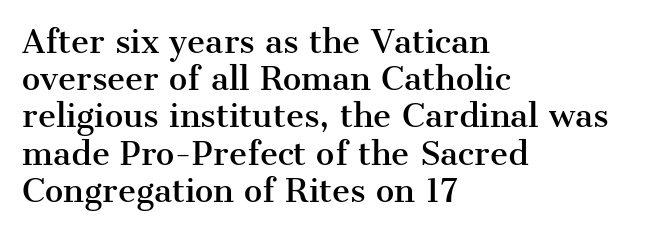
Q: Is the text italic (slanted)? A: No, it is upright.
Q: Is the typeface a serif or a sans-serif typeface? A: Serif.
Q: Is the text underlined? A: No.
Q: How is the paragraph aligned? A: Left-aligned.
Q: Is the spacing between letters normal or unusually wide? A: Normal.
Q: Width (condensed, normal, or wide)? A: Normal.
Q: Stroke contrast? A: Medium.
Q: x-height? A: Medium.
Q: Monospaced? A: No.
